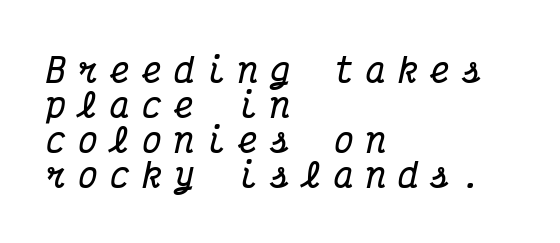
Q: Is the text bold? A: Yes.
Q: Is the text italic (slanted)? A: Yes, it leans right by about 12 degrees.
Q: Is the typeface a serif or a sans-serif typeface? A: Serif.
Q: Is the text underlined? A: No.
Q: How is the paragraph aligned? A: Left-aligned.
Q: Is the spacing between letters normal or unusually wide? A: Unusually wide.
Q: Is the spacing between lines tight, normal or loose? A: Tight.
Q: Width (condensed, normal, or wide)? A: Condensed.
Q: Stroke contrast? A: Medium.
Q: x-height? A: Medium.
Q: Monospaced? A: Yes.
